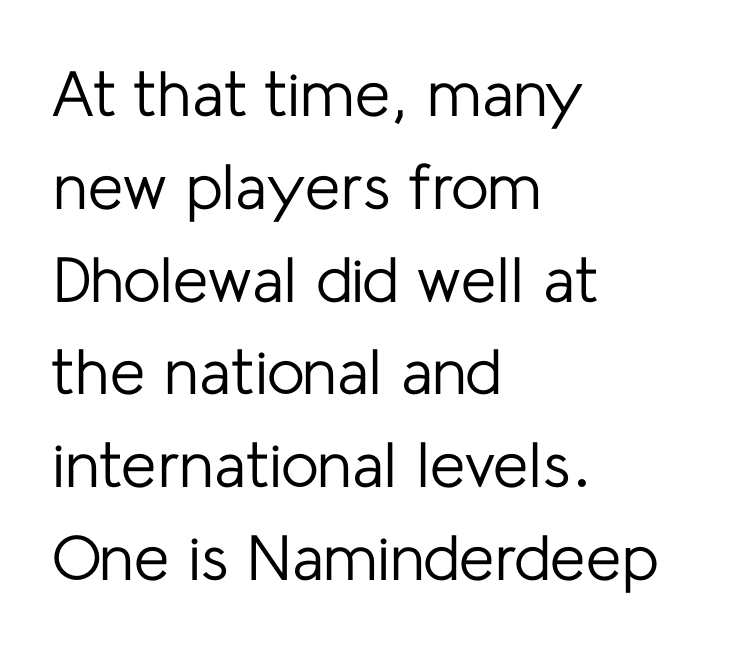
The image shows 64 px regular-weight sans-serif type, upright; set left-aligned, normal line spacing (1.45x), normal letter spacing, not underlined; low stroke contrast and a medium x-height.
